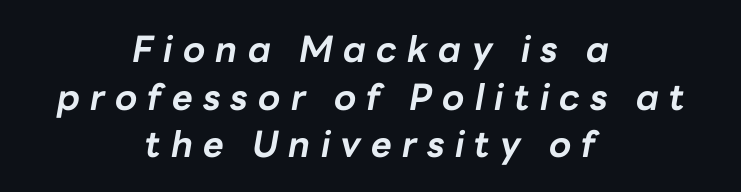
Q: Is the text bold? A: Yes.
Q: Is the text italic (slanted)? A: Yes, it leans right by about 10 degrees.
Q: Is the text underlined? A: No.
Q: How is the paragraph aligned? A: Centered.
Q: Is the spacing between letters normal or unusually wide? A: Unusually wide.
Q: Is the spacing between lines tight, normal or loose? A: Normal.
Q: Width (condensed, normal, or wide)? A: Normal.
Q: Stroke contrast? A: Low.
Q: x-height? A: Medium.
Q: Monospaced? A: No.
